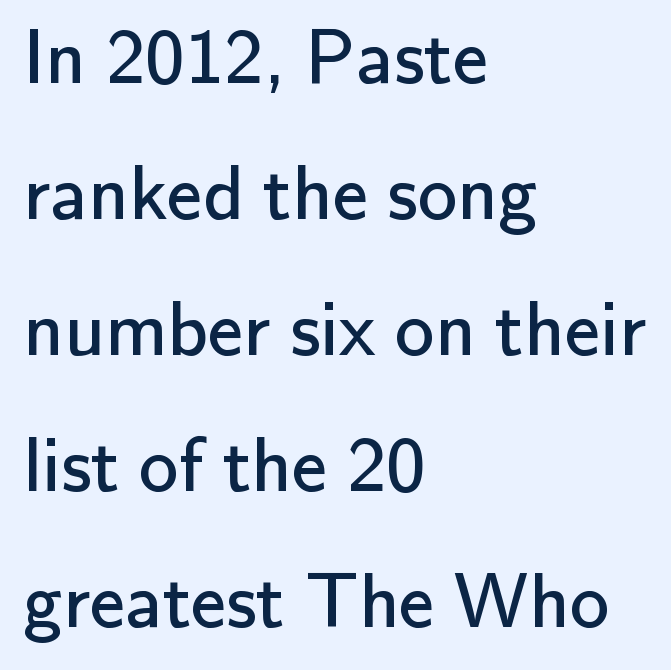
Q: Is the text bold? A: No.
Q: Is the text italic (slanted)? A: No, it is upright.
Q: Is the typeface a serif or a sans-serif typeface? A: Sans-serif.
Q: Is the text underlined? A: No.
Q: How is the paragraph aligned? A: Left-aligned.
Q: Is the spacing between letters normal or unusually wide? A: Normal.
Q: Width (condensed, normal, or wide)? A: Normal.
Q: Stroke contrast? A: Low.
Q: x-height? A: Small.
Q: Monospaced? A: No.
